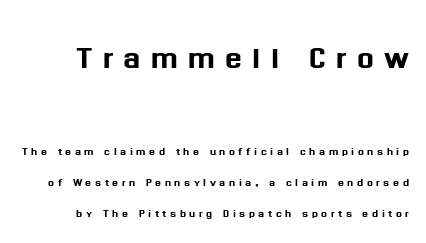
Spacing between characters has been opened up far beyond the box default. Any mark beneath the type? The region is blank. This is sans-serif lettering, the kind often seen on screens and signage. The lettering stays uniformly vertical, giving the passage a roman look. Leftover space on each line is placed entirely before the opening word. The vertical gap from one line to the next is large.
